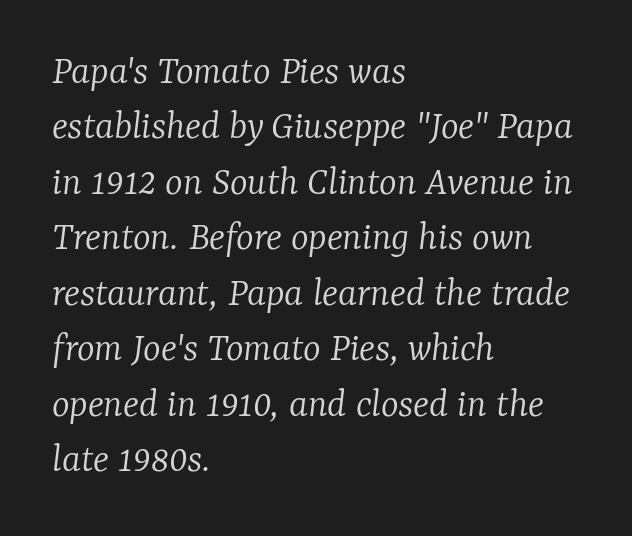
The image shows 42 px light serif type, italic (leaning right); set left-aligned, normal line spacing (1.32x), normal letter spacing, not underlined; low stroke contrast and a medium x-height.
